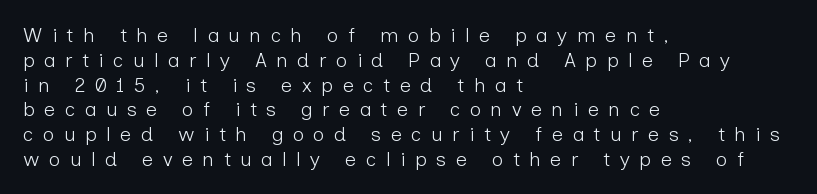
The image shows 20 px text type, upright; set left-aligned, line spacing 1.24x, unusually wide letter spacing (+0.47 em), not underlined.
